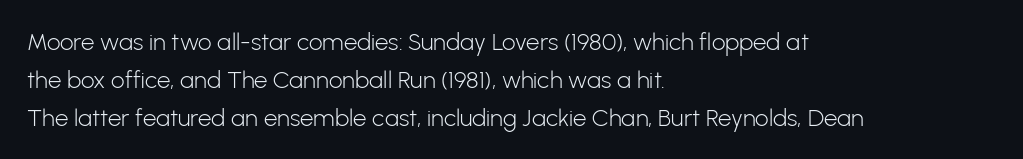
Caption: standard tracking, unaltered. How would I describe the line gaps? Plain and ordinary. Notice how the stems are strictly vertical — no italics here. The typeface has the unassuming heft of standard copy or less. The lines are quadded left.
